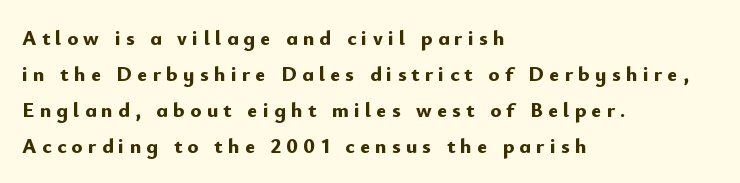
Q: Is the text bold? A: Yes.
Q: Is the text italic (slanted)? A: No, it is upright.
Q: Is the text underlined? A: No.
Q: How is the paragraph aligned? A: Left-aligned.
Q: Is the spacing between letters normal or unusually wide? A: Unusually wide.
